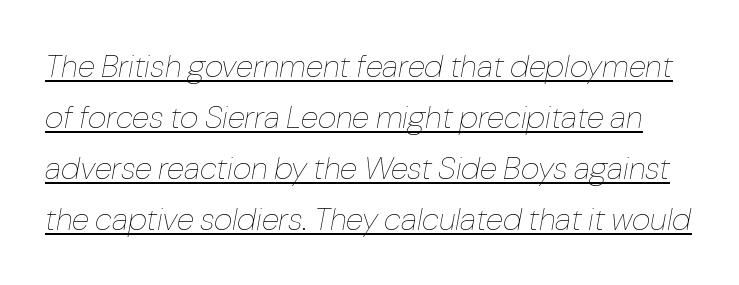
Rendered with sloped, italic letterforms. The characters are drawn with everyday or finer stroke widths. Proportional: the letters do not fall into vertical columns. The words here are underlined. In terms of leading, this rendering sits right in the middle.
